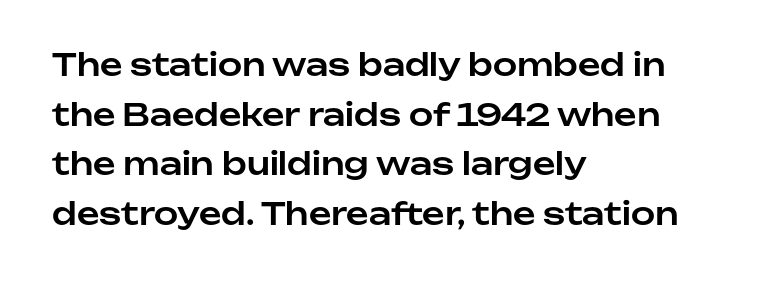
The image shows 31 px sans-serif type, upright; set left-aligned, normal line spacing (1.6x), normal letter spacing, not underlined; low stroke contrast and a medium x-height.
